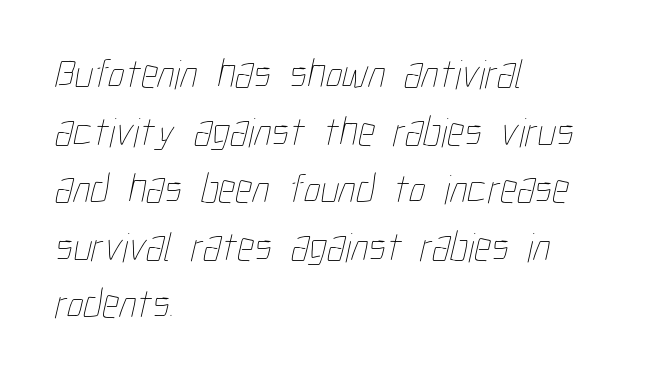
Q: Is the text bold? A: No.
Q: Is the text underlined? A: No.
Q: How is the paragraph aligned? A: Left-aligned.
Q: Is the spacing between letters normal or unusually wide? A: Normal.
Q: Is the spacing between lines tight, normal or loose? A: Normal.
Q: Width (condensed, normal, or wide)? A: Condensed.
Q: Stroke contrast? A: Low.
Q: x-height? A: Medium.
Q: Monospaced? A: No.
